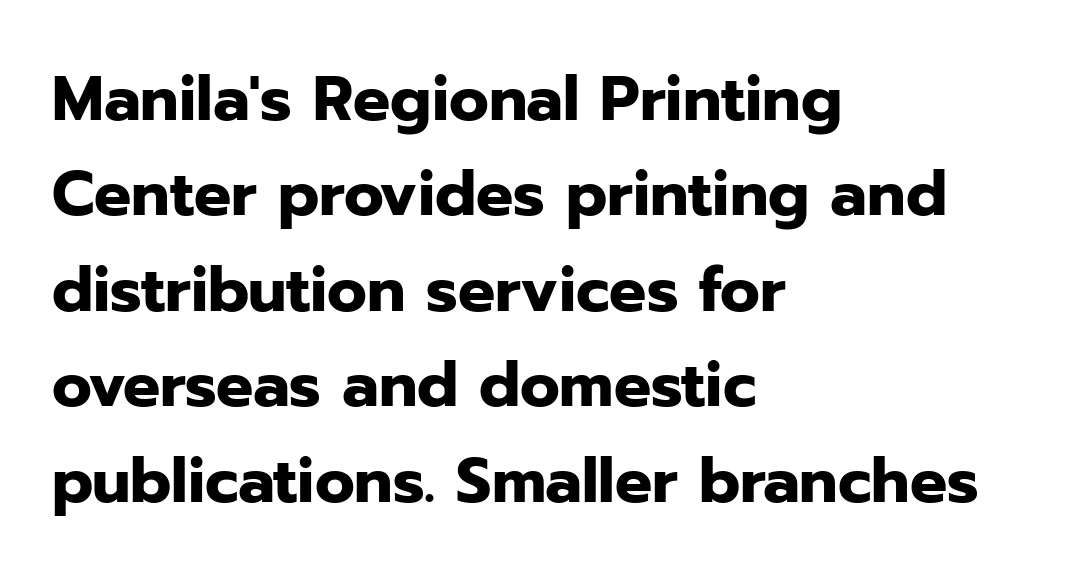
{"serif": "no", "italic": "no", "bold": "yes", "weight": "heavy", "width": "normal", "stroke_contrast": "low", "x_height": "medium", "monospaced": "no", "underline": "no", "align": "left", "line_spacing": "normal", "line_spacing_ratio": 1.54, "letter_spacing": "normal", "letter_spacing_em": 0.0, "glyph_px": 62}
